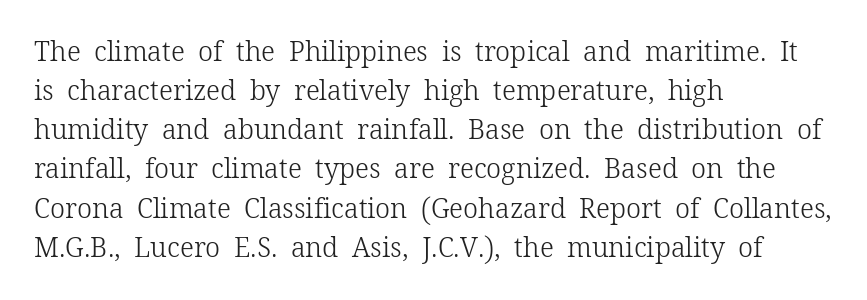
Default kerning and tracking; the words read as compact shapes. No heavy texture on the line: the type isn't bold. A roman cut, with each character standing at attention. Notice how the passage keeps a crisp vertical edge on the left only. Bare-footed words on every line.
